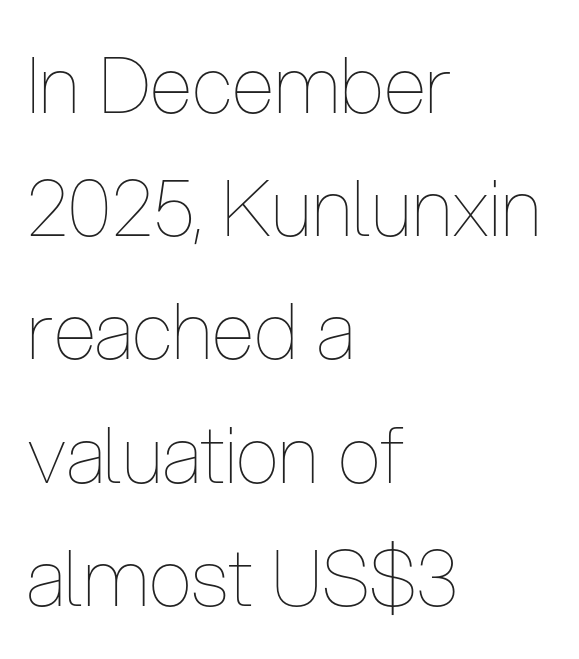
Q: Is the text bold? A: No.
Q: Is the text italic (slanted)? A: No, it is upright.
Q: Is the text underlined? A: No.
Q: How is the paragraph aligned? A: Left-aligned.
Q: Is the spacing between letters normal or unusually wide? A: Normal.
Q: Is the spacing between lines tight, normal or loose? A: Normal.
Q: Width (condensed, normal, or wide)? A: Condensed.
Q: Stroke contrast? A: Low.
Q: x-height? A: Medium.
Q: Monospaced? A: No.
